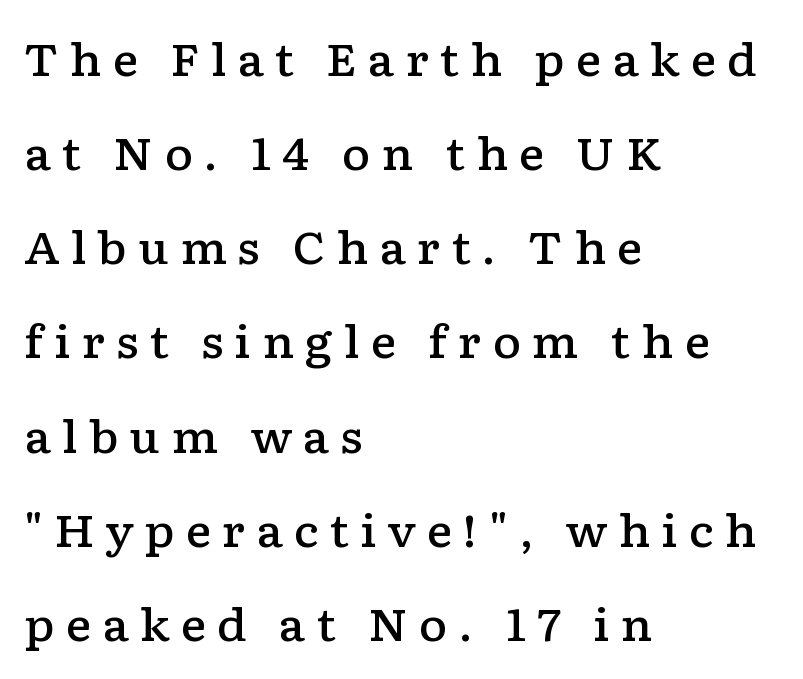
The image shows 44 px semibold, wide serif type, upright; set left-aligned, loose line spacing (2.14x), unusually wide letter spacing (+0.24 em), not underlined; low stroke contrast and a medium x-height.
